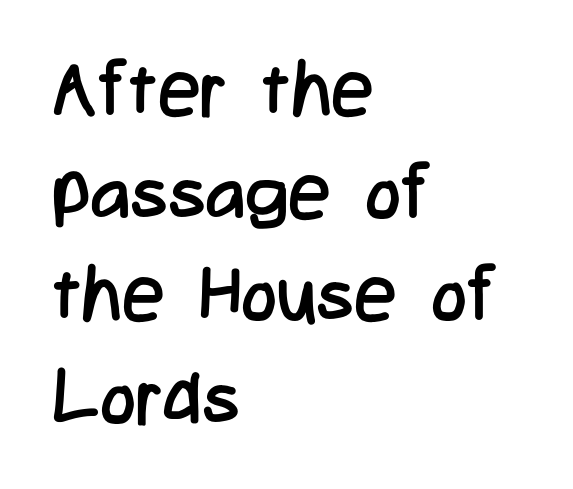
The image shows 76 px regular-weight, condensed sans-serif type, upright; set left-aligned, normal line spacing (1.35x), normal letter spacing, not underlined; low stroke contrast and a medium x-height.
